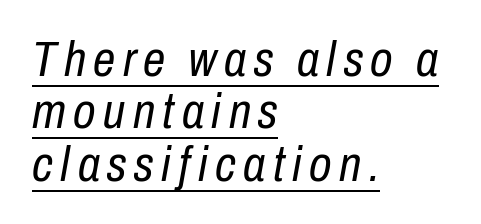
Q: Is the text bold? A: No.
Q: Is the text italic (slanted)? A: Yes, it leans right by about 10 degrees.
Q: Is the text underlined? A: Yes.
Q: How is the paragraph aligned? A: Left-aligned.
Q: Is the spacing between lines tight, normal or loose? A: Tight.
Q: Width (condensed, normal, or wide)? A: Condensed.
Q: Stroke contrast? A: Low.
Q: x-height? A: Medium.
Q: Monospaced? A: No.
